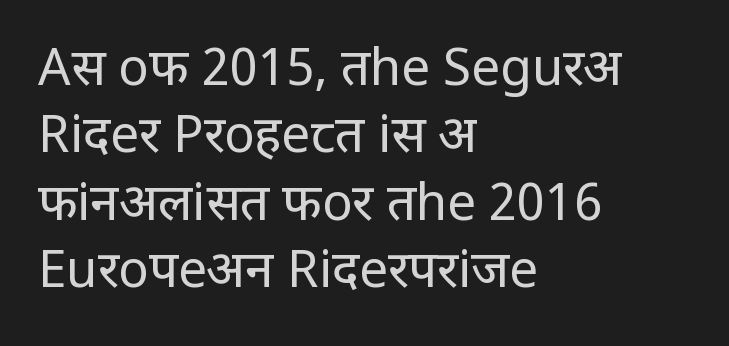
Q: Is the text bold? A: No.
Q: Is the text italic (slanted)? A: No, it is upright.
Q: Is the typeface a serif or a sans-serif typeface? A: Sans-serif.
Q: Is the text underlined? A: No.
Q: How is the paragraph aligned? A: Left-aligned.
Q: Is the spacing between letters normal or unusually wide? A: Normal.
Q: Is the spacing between lines tight, normal or loose? A: Normal.
Q: Width (condensed, normal, or wide)? A: Condensed.
Q: Stroke contrast? A: Low.
Q: x-height? A: Large.
Q: Monospaced? A: No.
